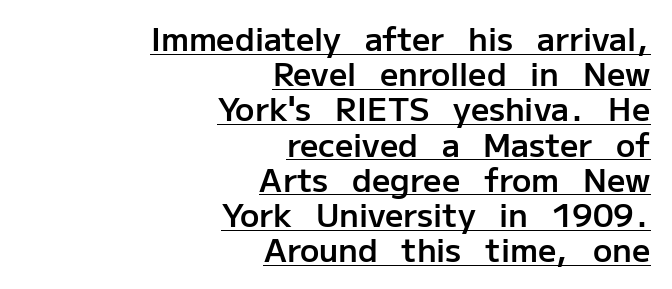
The image shows 32 px semibold sans-serif type, upright; set right-aligned, tight line spacing (1.1x), normal letter spacing, underlined; low stroke contrast and a medium x-height.
